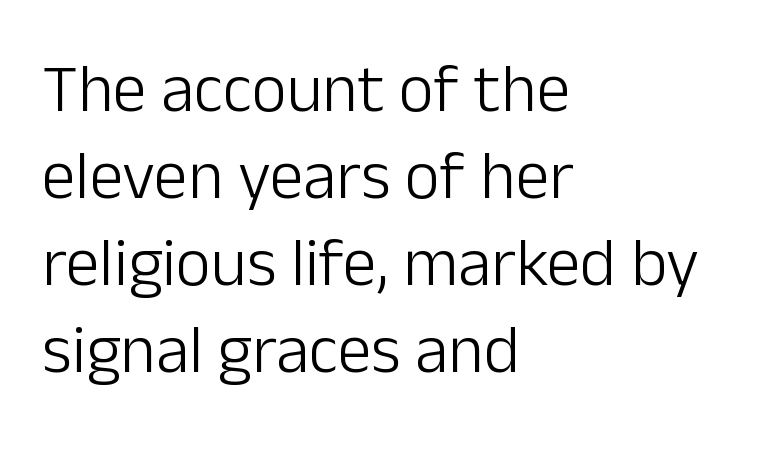
{"serif": "no", "italic": "no", "bold": "no", "weight": "light", "width": "normal", "stroke_contrast": "low", "x_height": "medium", "monospaced": "no", "underline": "no", "align": "left", "line_spacing": "normal", "line_spacing_ratio": 1.28, "letter_spacing": "normal", "letter_spacing_em": 0.0, "glyph_px": 68}
